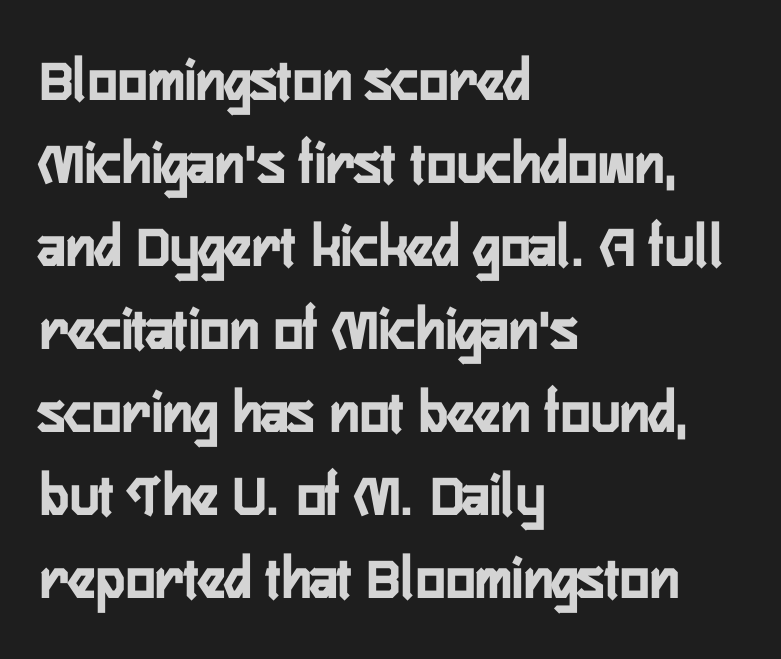
The image shows 62 px semibold, condensed sans-serif type, upright; set left-aligned, normal line spacing (1.34x), normal letter spacing, not underlined; low stroke contrast and a medium x-height.
